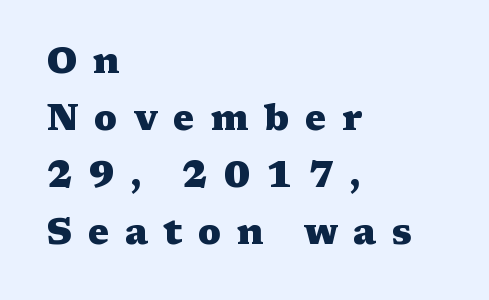
The compositor pushed each line to the left boundary. Looks like regular typesetting: each glyph gets only the width it needs. Unmarked baselines from the first word to the last. Set as a true bold cut, around the 700 mark.
